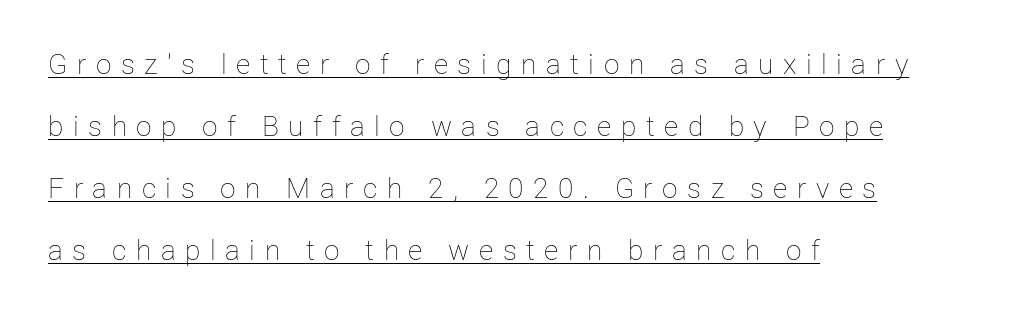
The image shows 28 px thin type, upright; set left-aligned, loose line spacing (2.21x), unusually wide letter spacing (+0.34 em), underlined; low stroke contrast and a medium x-height.
